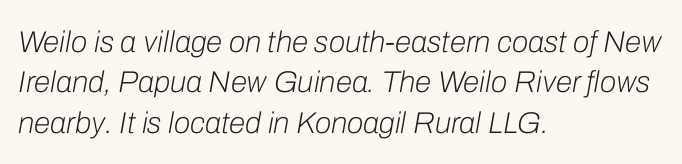
The image shows 30 px light type, italic (leaning right); set left-aligned, normal line spacing (1.35x), normal letter spacing, not underlined; low stroke contrast and a medium x-height.
